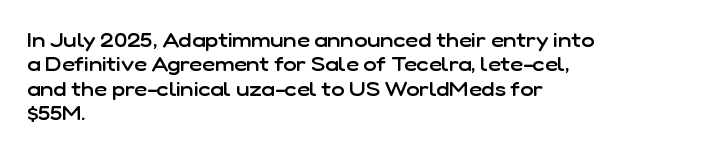
{"italic": "no", "bold": "semi", "underline": "no", "align": "left", "line_spacing_ratio": 1.22, "letter_spacing": "normal", "letter_spacing_em": 0.0, "glyph_px": 20}
